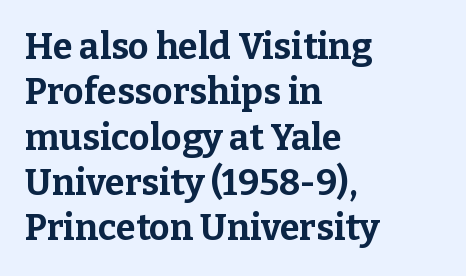
The rendering uses a moderate line-height, typical for paragraphs. The passage shown is not underscored anywhere. Ascenders rise straight up at ninety degrees. These lines are rendered in a variable-pitch font. Typesetter's note: full bold, strokes at maximum text heaviness.
